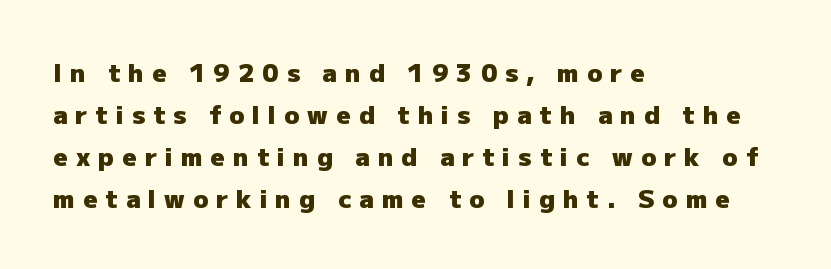
Decoration check: the copy has no underline. The rag falls on the right side of this text block. If you drew a line through each stem, it would be perfectly vertical. The lines sit at an ordinary, default distance from one another.
